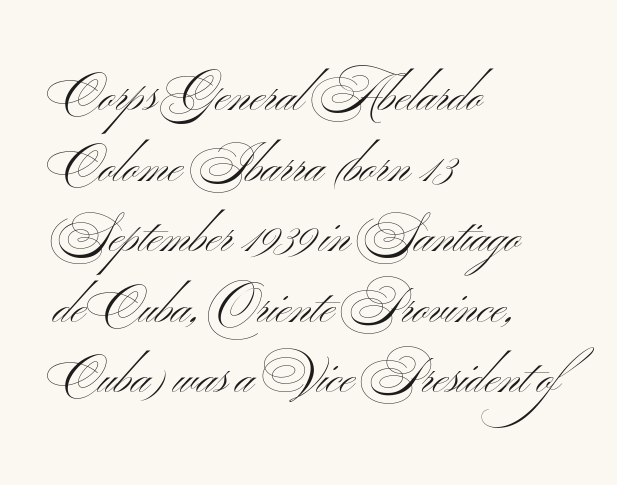
{"serif": "no", "bold": "no", "weight": "light", "width": "wide", "stroke_contrast": "medium", "x_height": "small", "monospaced": "no", "underline": "no", "align": "left", "line_spacing": "normal", "line_spacing_ratio": 1.47, "letter_spacing": "normal", "letter_spacing_em": 0.0, "glyph_px": 48}
